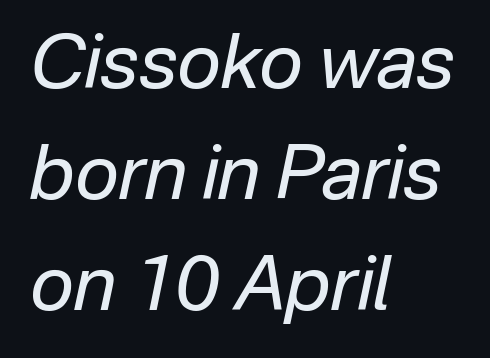
{"italic": "yes", "lean": "right", "slant_degrees": 12, "bold": "no", "weight": "regular", "width": "normal", "stroke_contrast": "low", "x_height": "medium", "monospaced": "no", "underline": "no", "align": "left", "line_spacing": "normal", "line_spacing_ratio": 1.48, "letter_spacing": "normal", "letter_spacing_em": 0.0, "glyph_px": 75}
